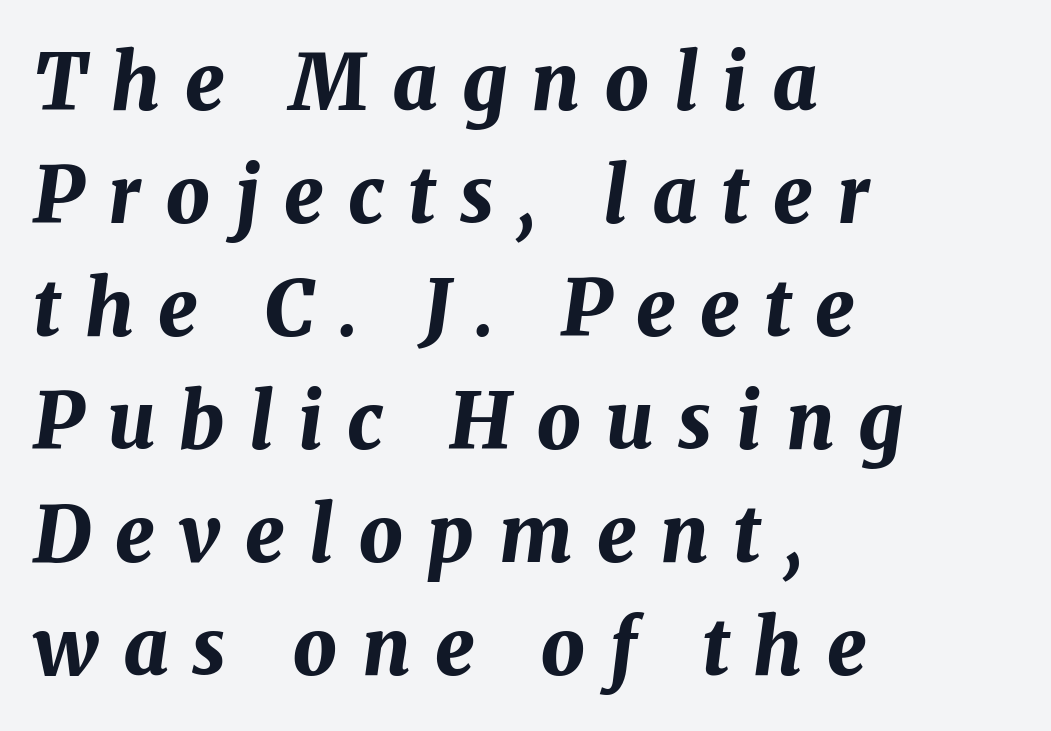
Q: Is the text bold? A: Yes.
Q: Is the text italic (slanted)? A: Yes, it leans right by about 8 degrees.
Q: Is the text underlined? A: No.
Q: How is the paragraph aligned? A: Left-aligned.
Q: Is the spacing between letters normal or unusually wide? A: Unusually wide.
Q: Is the spacing between lines tight, normal or loose? A: Normal.
Q: Width (condensed, normal, or wide)? A: Normal.
Q: Stroke contrast? A: Medium.
Q: x-height? A: Medium.
Q: Monospaced? A: No.
